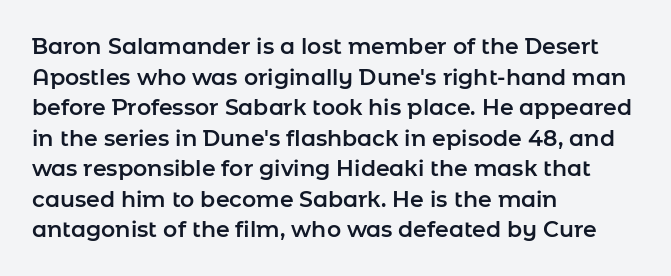
Q: Is the text italic (slanted)? A: No, it is upright.
Q: Is the text underlined? A: No.
Q: How is the paragraph aligned? A: Left-aligned.
Q: Is the spacing between letters normal or unusually wide? A: Normal.
Q: Is the spacing between lines tight, normal or loose? A: Normal.
